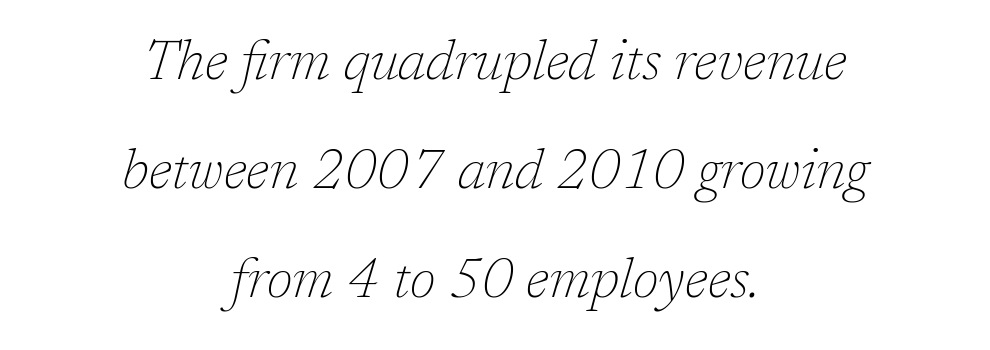
Q: Is the text bold? A: No.
Q: Is the text italic (slanted)? A: Yes, it leans right by about 17 degrees.
Q: Is the typeface a serif or a sans-serif typeface? A: Serif.
Q: Is the text underlined? A: No.
Q: How is the paragraph aligned? A: Centered.
Q: Is the spacing between letters normal or unusually wide? A: Normal.
Q: Is the spacing between lines tight, normal or loose? A: Loose.
Q: Width (condensed, normal, or wide)? A: Normal.
Q: Stroke contrast? A: Low.
Q: x-height? A: Medium.
Q: Monospaced? A: No.
